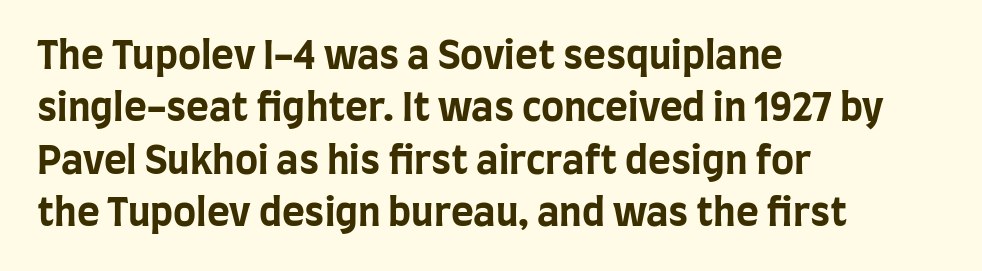
{"serif": "no", "italic": "no", "bold": "yes", "weight": "bold", "width": "condensed", "stroke_contrast": "low", "x_height": "large", "monospaced": "no", "underline": "no", "align": "left", "line_spacing": "normal", "line_spacing_ratio": 1.34, "letter_spacing": "normal", "letter_spacing_em": 0.0, "glyph_px": 39}
